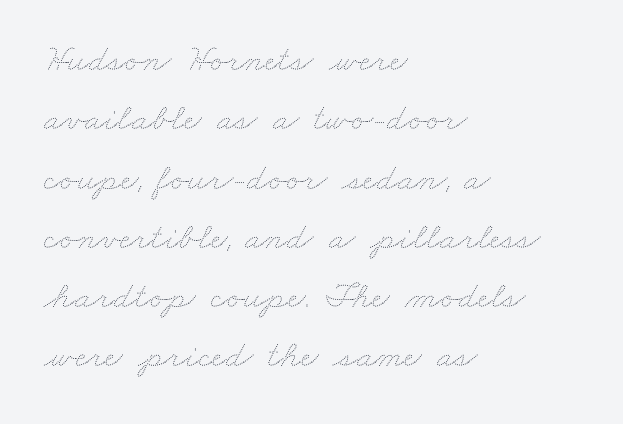
Q: Is the text bold? A: No.
Q: Is the text underlined? A: No.
Q: How is the paragraph aligned? A: Left-aligned.
Q: Is the spacing between letters normal or unusually wide? A: Normal.
Q: Is the spacing between lines tight, normal or loose? A: Normal.
Q: Width (condensed, normal, or wide)? A: Wide.
Q: Stroke contrast? A: Medium.
Q: x-height? A: Small.
Q: Monospaced? A: No.
